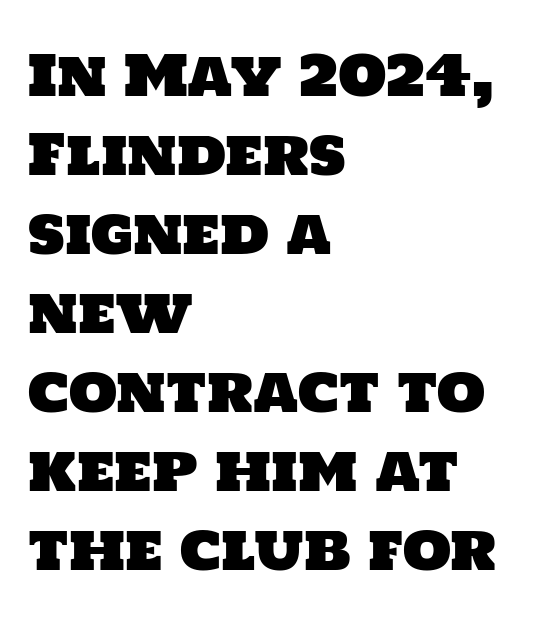
{"serif": "no", "width": "normal", "stroke_contrast": "low", "x_height": "large", "monospaced": "no", "underline": "no", "align": "left", "line_spacing": "normal", "line_spacing_ratio": 1.41, "letter_spacing": "normal", "letter_spacing_em": 0.0, "glyph_px": 56}
